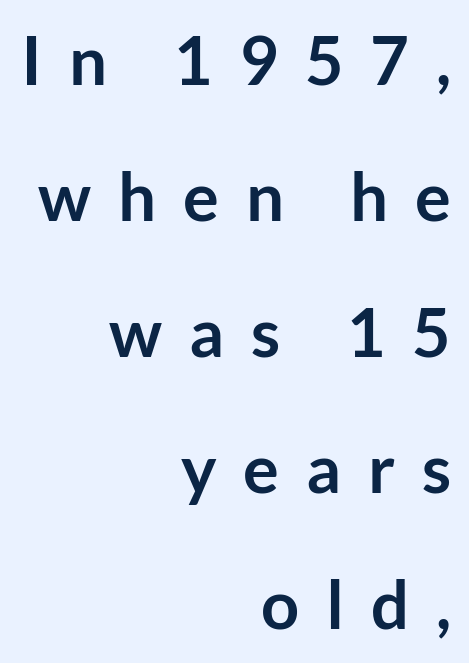
The image shows 67 px semibold sans-serif type, upright; set right-aligned, loose line spacing (2.03x), unusually wide letter spacing (+0.4 em), not underlined; low stroke contrast and a medium x-height.
